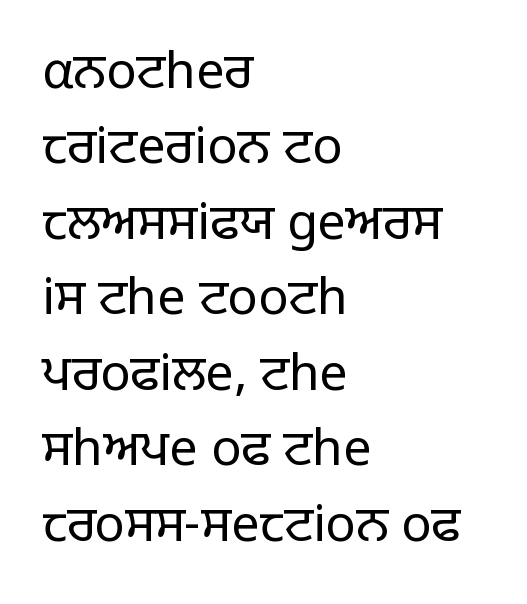
Q: Is the text bold? A: No.
Q: Is the text italic (slanted)? A: No, it is upright.
Q: Is the typeface a serif or a sans-serif typeface? A: Sans-serif.
Q: Is the text underlined? A: No.
Q: How is the paragraph aligned? A: Left-aligned.
Q: Is the spacing between letters normal or unusually wide? A: Normal.
Q: Is the spacing between lines tight, normal or loose? A: Normal.
Q: Width (condensed, normal, or wide)? A: Normal.
Q: Stroke contrast? A: Low.
Q: x-height? A: Large.
Q: Monospaced? A: No.
